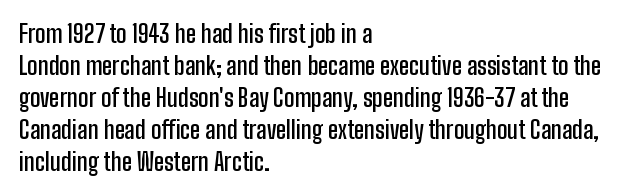
The foot of each line stays bare and open. Weight check: semibold — heavier than regular, not quite bold. Summary of vertical rhythm: regular, with standard interline spacing. Alignment: flush left.
